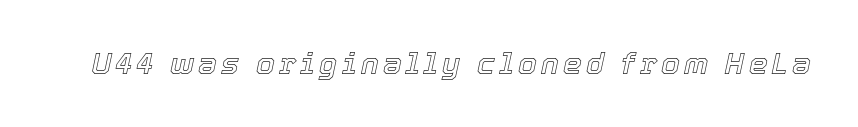
The image shows 30 px text type, italic (leaning right); set not underlined; a medium x-height.
